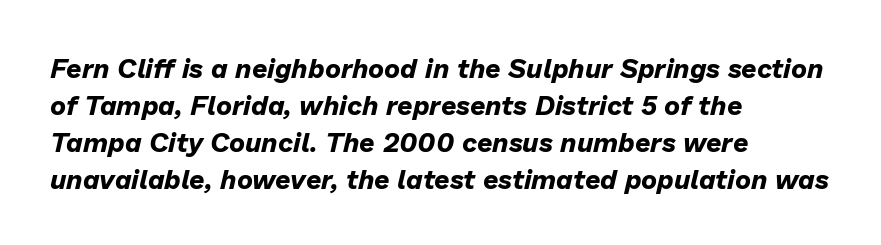
Rule under the text: the space is simply empty. Typographic density is high because the face is bold. What's the leading like? Ordinary, nothing unusual. The face used here has a pronounced slope to its letters. If you drew a ruler down the left edge, every line would touch it. Each word holds together tightly as a unit, with standard inter-letter gaps.
